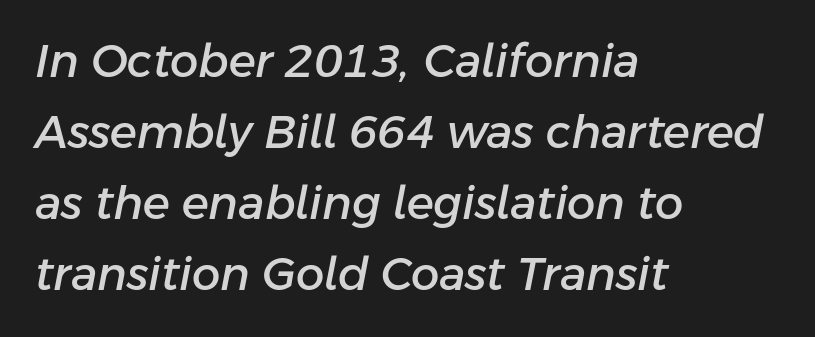
{"italic": "yes", "lean": "right", "slant_degrees": 11, "width": "normal", "stroke_contrast": "low", "x_height": "medium", "monospaced": "no", "underline": "no", "align": "left", "line_spacing": "normal", "line_spacing_ratio": 1.58, "letter_spacing": "normal", "letter_spacing_em": 0.0, "glyph_px": 45}
